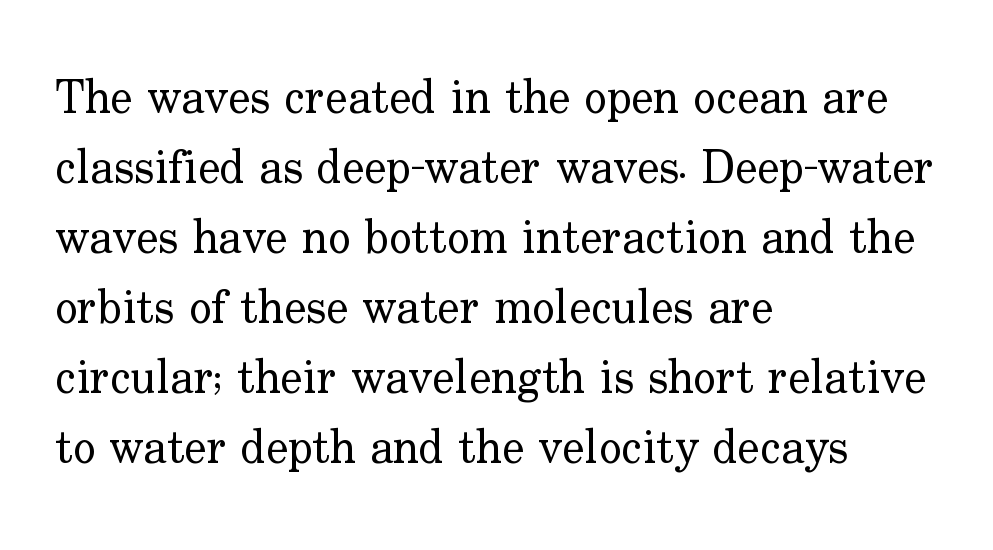
{"serif": "yes", "italic": "no", "bold": "no", "weight": "regular", "width": "normal", "stroke_contrast": "low", "x_height": "small", "monospaced": "no", "underline": "no", "align": "left", "line_spacing": "normal", "line_spacing_ratio": 1.49, "letter_spacing": "normal", "letter_spacing_em": 0.0, "glyph_px": 47}
